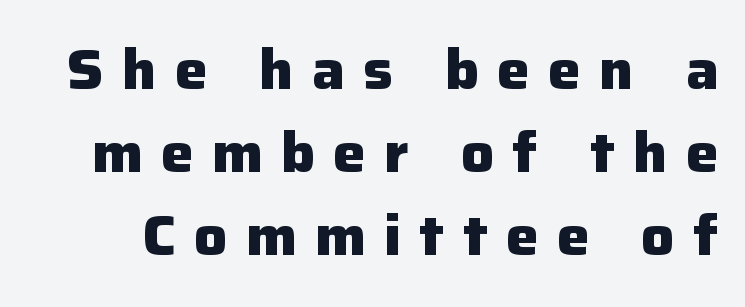
The tracking reads as deliberately expanded to a designer's eye. A normal amount of white space separates one row of letters from the next. This rendering employs a face without finishing strokes, i.e., a sans-serif. The typography opts for an upright posture over an oblique one.
